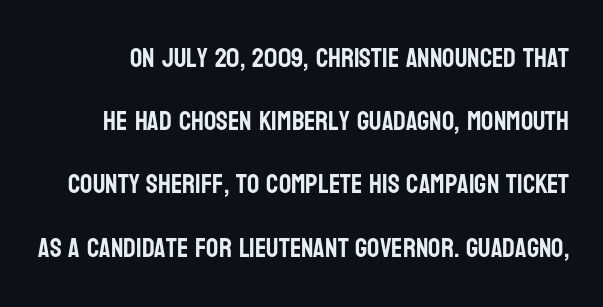
Q: Is the text italic (slanted)? A: No, it is upright.
Q: Is the text underlined? A: No.
Q: Is the spacing between letters normal or unusually wide? A: Normal.
Q: Is the spacing between lines tight, normal or loose? A: Loose.
